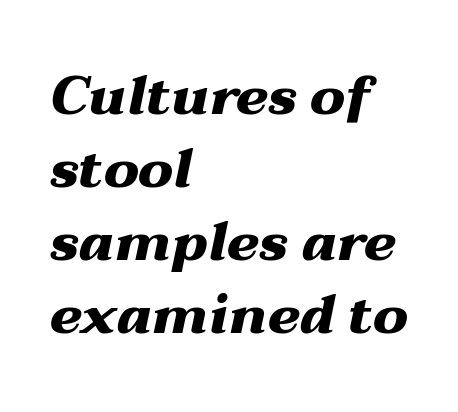
Q: Is the text bold? A: Yes.
Q: Is the text italic (slanted)? A: Yes, it leans right by about 12 degrees.
Q: Is the text underlined? A: No.
Q: How is the paragraph aligned? A: Left-aligned.
Q: Is the spacing between letters normal or unusually wide? A: Normal.
Q: Is the spacing between lines tight, normal or loose? A: Normal.
Q: Width (condensed, normal, or wide)? A: Wide.
Q: Stroke contrast? A: Medium.
Q: x-height? A: Medium.
Q: Monospaced? A: No.
